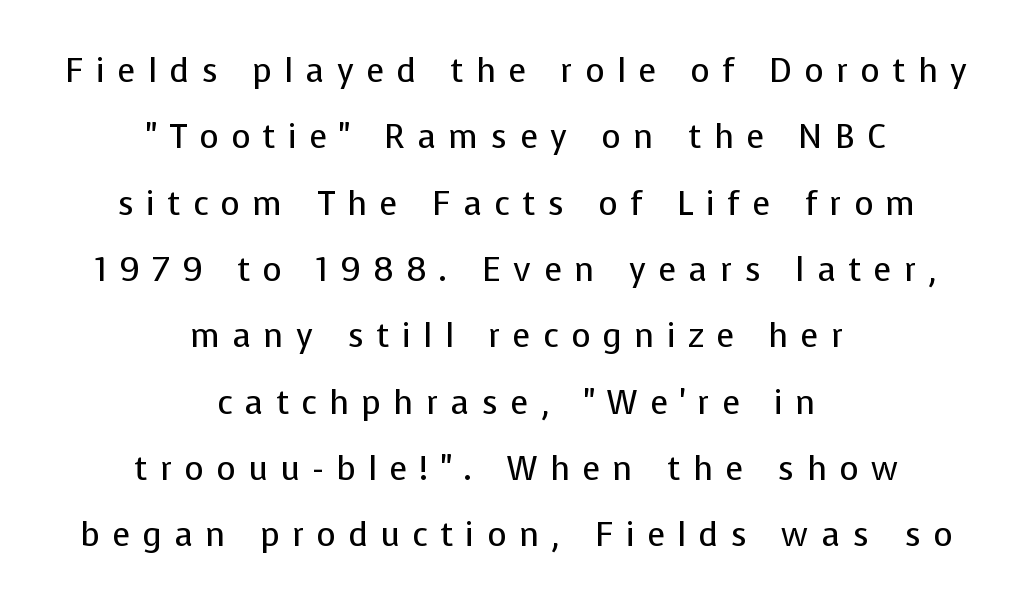
{"serif": "no", "italic": "no", "bold": "no", "weight": "regular", "width": "normal", "stroke_contrast": "low", "x_height": "medium", "monospaced": "no", "underline": "no", "align": "center", "line_spacing": "loose", "line_spacing_ratio": 2.01, "letter_spacing": "wide", "letter_spacing_em": 0.38, "glyph_px": 33}
